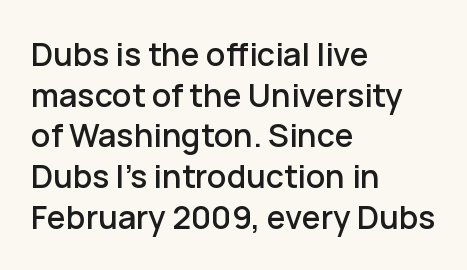
{"serif": "no", "italic": "no", "width": "normal", "stroke_contrast": "low", "x_height": "medium", "monospaced": "no", "underline": "no", "align": "left", "line_spacing": "normal", "line_spacing_ratio": 1.27, "letter_spacing": "normal", "letter_spacing_em": 0.0, "glyph_px": 32}
